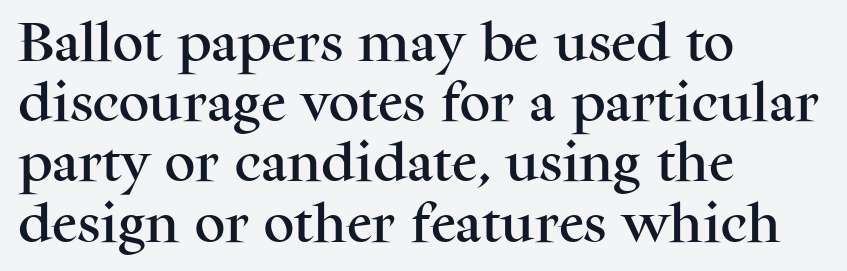
How are the letters spaced? Ordinarily, with no added tracking. Do the letters lean? They stand straight. The paragraph has a hard left edge and a soft right edge. Bare-footed words on every line. The type family on display is of the serif kind. The letters advance in unequal steps, a hallmark of proportional type.
